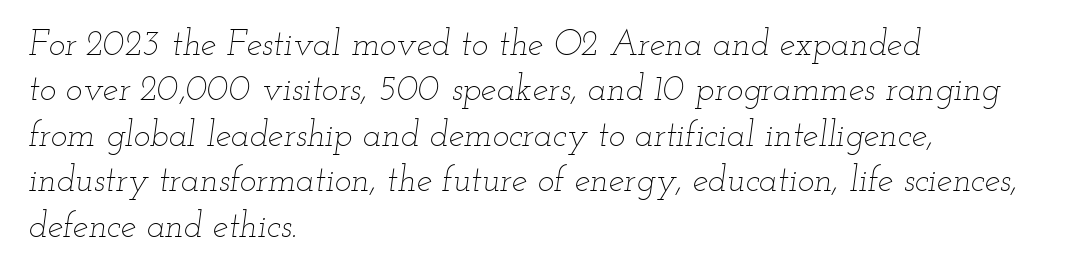
The image shows 35 px thin, wide type, italic (leaning right); set left-aligned, normal line spacing (1.3x), normal letter spacing, not underlined; low stroke contrast and a small x-height.
